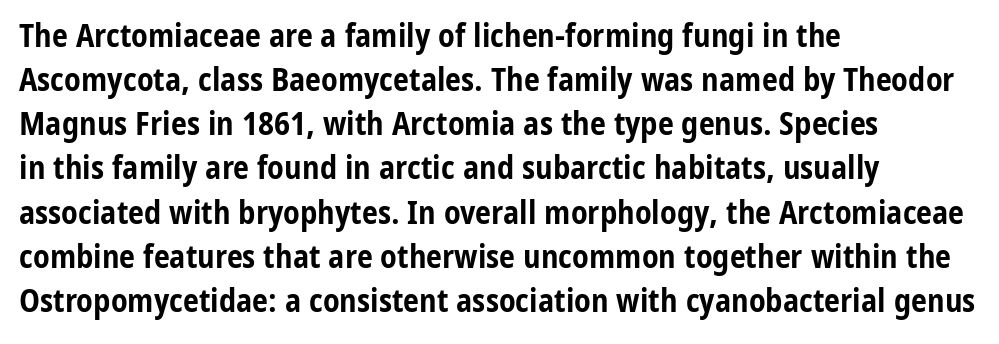
{"serif": "no", "italic": "no", "bold": "yes", "weight": "bold", "width": "condensed", "stroke_contrast": "low", "x_height": "medium", "monospaced": "no", "underline": "no", "align": "left", "line_spacing": "normal", "line_spacing_ratio": 1.38, "letter_spacing": "normal", "letter_spacing_em": 0.0, "glyph_px": 32}
